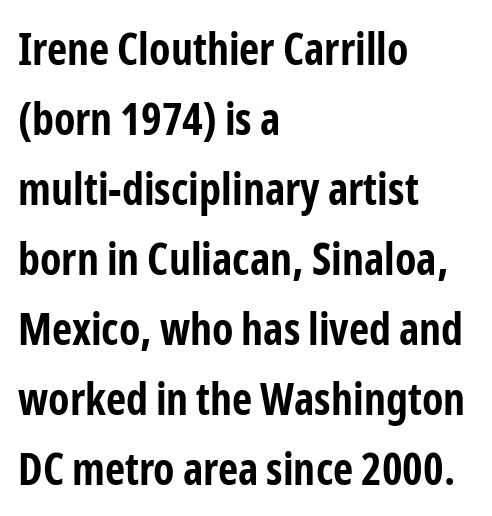
The image shows 44 px bold, condensed sans-serif type, upright; set left-aligned, normal line spacing (1.59x), normal letter spacing, not underlined; low stroke contrast and a medium x-height.
